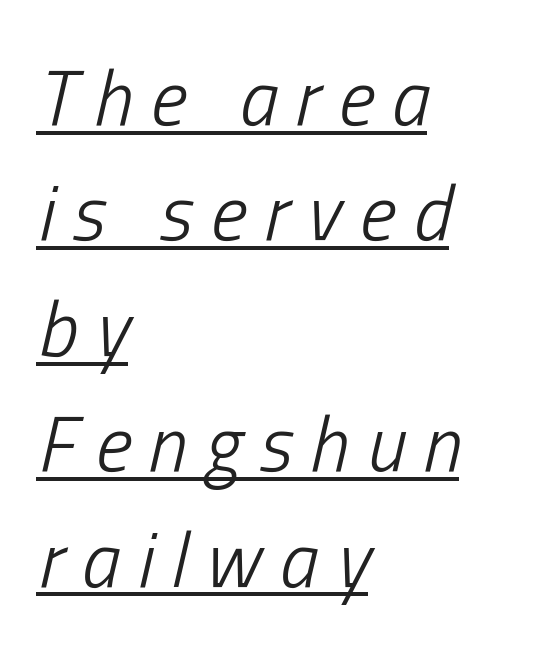
Ink coverage per letter is moderate at most. The face used here is proportionally spaced, like ordinary book or web type. The specimen reads as italic at a glance. Baseline-to-baseline distance is the conventional proportion of letter height.
